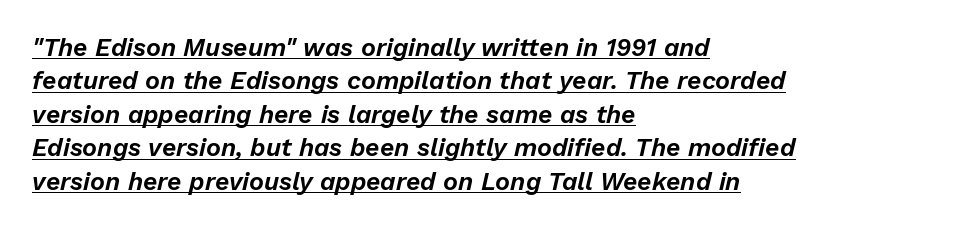
Q: Is the text italic (slanted)? A: Yes, it leans right by about 13 degrees.
Q: Is the text underlined? A: Yes.
Q: How is the paragraph aligned? A: Left-aligned.
Q: Is the spacing between letters normal or unusually wide? A: Normal.
Q: Is the spacing between lines tight, normal or loose? A: Normal.
